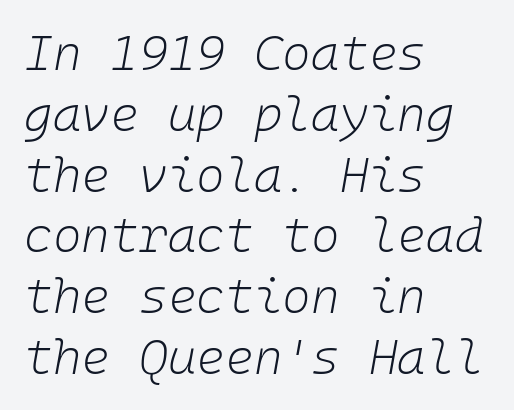
Q: Is the text bold? A: No.
Q: Is the text italic (slanted)? A: Yes, it leans right by about 10 degrees.
Q: Is the text underlined? A: No.
Q: How is the paragraph aligned? A: Left-aligned.
Q: Is the spacing between letters normal or unusually wide? A: Normal.
Q: Width (condensed, normal, or wide)? A: Normal.
Q: Stroke contrast? A: Low.
Q: x-height? A: Medium.
